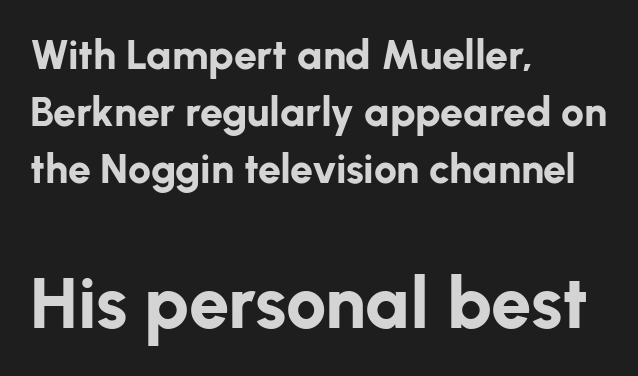
Q: Is the text bold? A: Yes.
Q: Is the text italic (slanted)? A: No, it is upright.
Q: Is the typeface a serif or a sans-serif typeface? A: Sans-serif.
Q: Is the text underlined? A: No.
Q: How is the paragraph aligned? A: Left-aligned.
Q: Is the spacing between letters normal or unusually wide? A: Normal.
Q: Is the spacing between lines tight, normal or loose? A: Normal.
Q: Which block of text is set in a larger size, the first (top) or the second (bottom)? A: The second (bottom) one.
Q: Width (condensed, normal, or wide)? A: Normal.
Q: Stroke contrast? A: Low.
Q: x-height? A: Medium.
Q: Monospaced? A: No.
